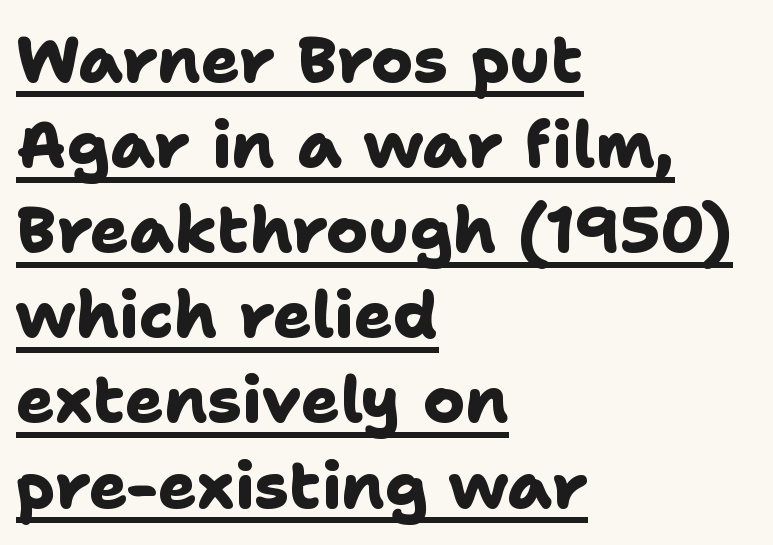
Quick note: interline space is typical. The passage shown has conventional tracking throughout. I'd describe the lettering as bold — thick and assertive. Is this a fixed-width face? No — the glyphs have proportional, varying widths. The glyphs in this specimen are sans serif.
